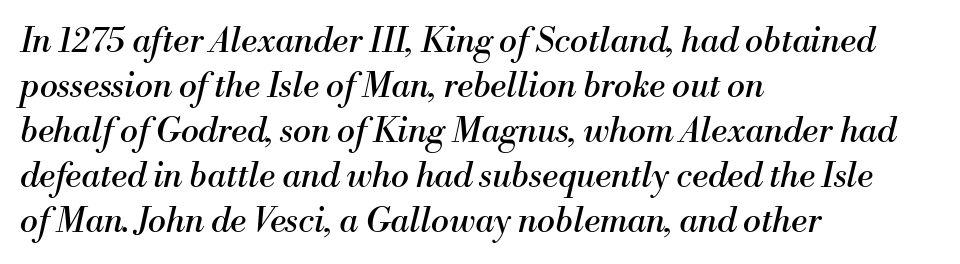
The image shows 34 px regular-weight serif type, italic (leaning right); set left-aligned, normal line spacing (1.32x), normal letter spacing, not underlined; medium stroke contrast and a small x-height.
